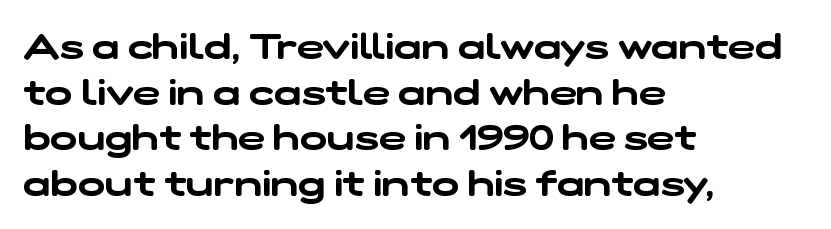
The image shows 36 px wide sans-serif type; set left-aligned, normal line spacing (1.27x), normal letter spacing, not underlined; low stroke contrast and a medium x-height.
